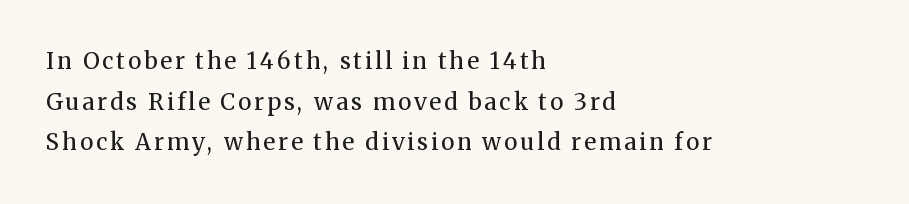
These lines stack with their left ends in a neat column. The weight would be labelled regular, book, light, or lighter still. Bare-footed words on every line. Style check: upright.
